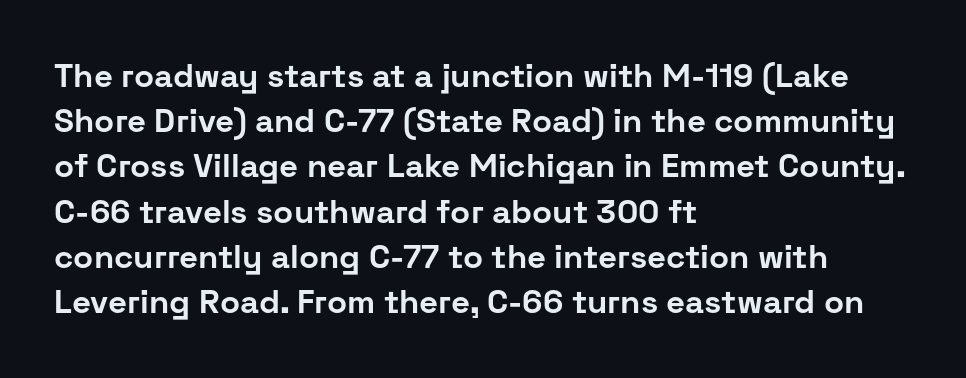
{"serif": "no", "italic": "no", "bold": "yes", "weight": "bold", "width": "normal", "stroke_contrast": "low", "x_height": "medium", "monospaced": "no", "underline": "no", "align": "left", "line_spacing": "normal", "line_spacing_ratio": 1.37, "letter_spacing": "normal", "letter_spacing_em": 0.0, "glyph_px": 33}
